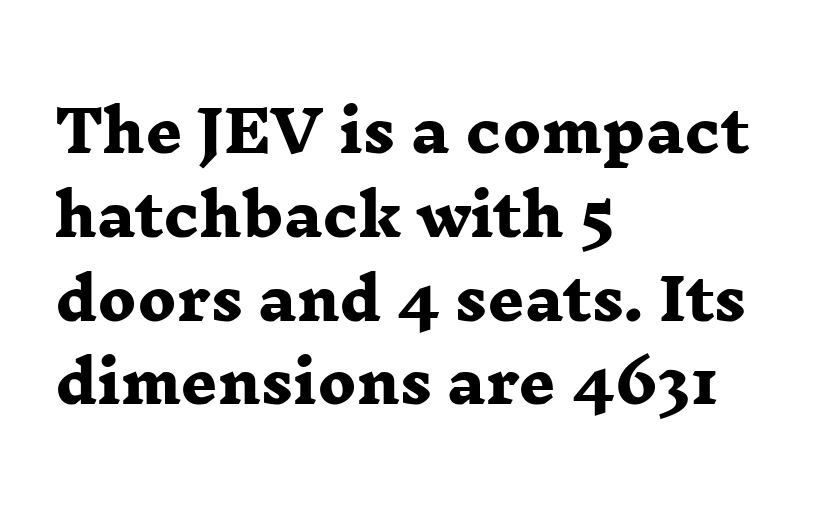
Q: Is the text bold? A: Yes.
Q: Is the typeface a serif or a sans-serif typeface? A: Serif.
Q: Is the text underlined? A: No.
Q: How is the paragraph aligned? A: Left-aligned.
Q: Is the spacing between letters normal or unusually wide? A: Normal.
Q: Is the spacing between lines tight, normal or loose? A: Normal.
Q: Width (condensed, normal, or wide)? A: Wide.
Q: Stroke contrast? A: Low.
Q: x-height? A: Medium.
Q: Monospaced? A: No.
